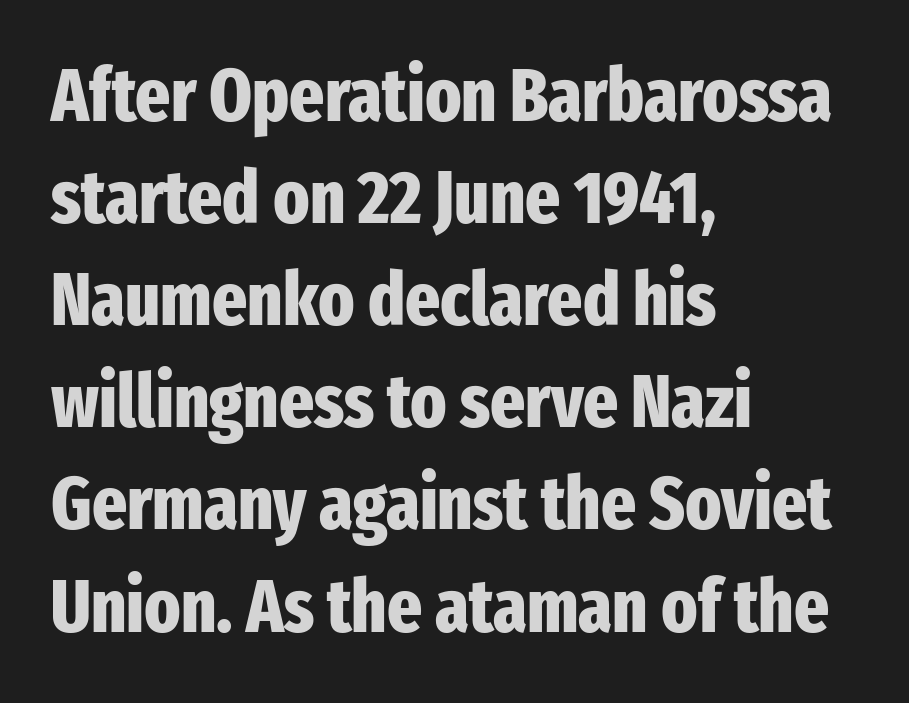
No italicization has been applied; the sample stays upright. The glyphs are unaccompanied by any horizontal stroke below them. The typeface chosen for these lines omits serifs. The typesetting leans heavy: a genuine bold.
